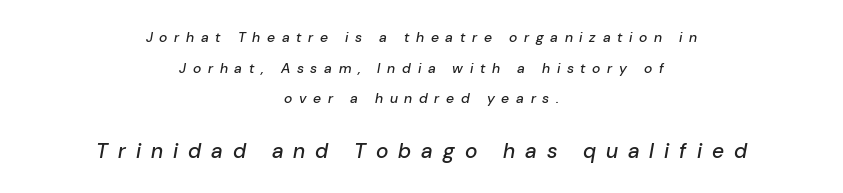
The image shows 21 px text type, italic (leaning right); set centered, loose line spacing (2.19x), unusually wide letter spacing (+0.48 em), not underlined; the second (bottom) block is 1.5x larger.
